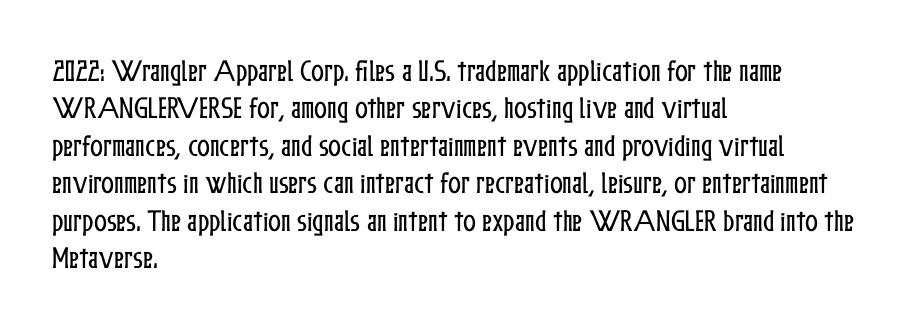
Quick note: interline space is typical. Ordinary non-slanted type is in use. The glyphs are unaccompanied by any horizontal stroke below them. The setting favours the left margin, as ordinary paragraphs usually do.
